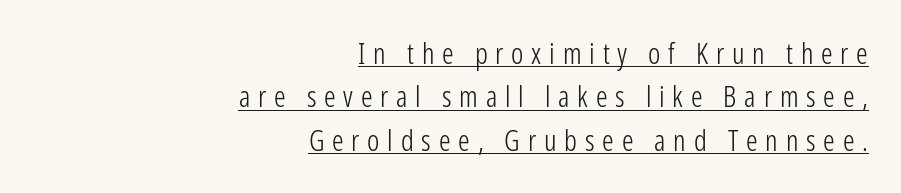
Q: Is the text bold? A: No.
Q: Is the text italic (slanted)? A: No, it is upright.
Q: Is the typeface a serif or a sans-serif typeface? A: Sans-serif.
Q: Is the text underlined? A: Yes.
Q: How is the paragraph aligned? A: Right-aligned.
Q: Is the spacing between letters normal or unusually wide? A: Unusually wide.
Q: Is the spacing between lines tight, normal or loose? A: Normal.
Q: Width (condensed, normal, or wide)? A: Condensed.
Q: Stroke contrast? A: Low.
Q: x-height? A: Medium.
Q: Monospaced? A: No.
